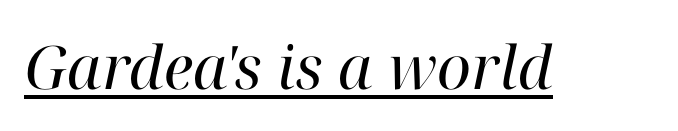
In terms of letterform style, serifs are clearly present. The passage shown is not bold in any degree. The face used here has a pronounced slope to its letters. Underlined type.
